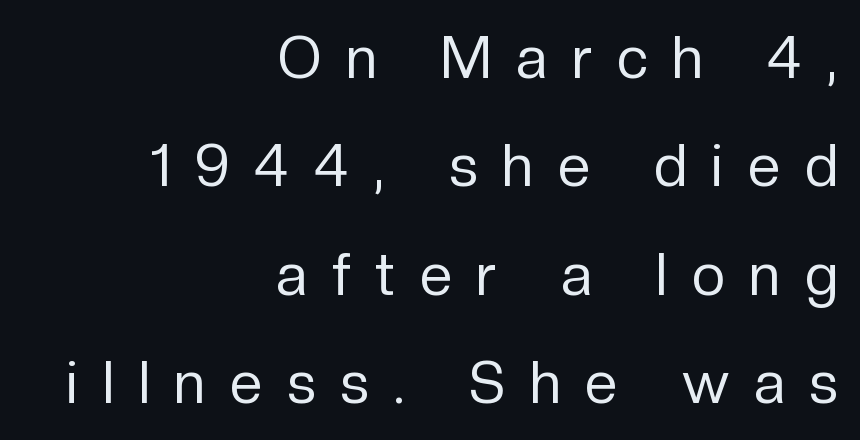
The image shows 58 px regular-weight sans-serif type, upright; set right-aligned, line spacing 1.87x, unusually wide letter spacing (+0.43 em), not underlined; low stroke contrast and a medium x-height.
